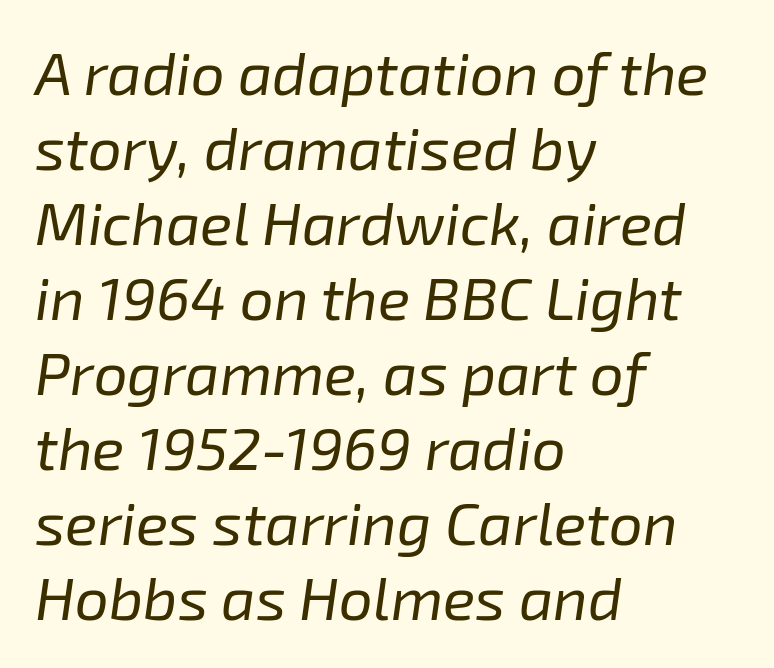
The image shows 60 px regular-weight type, italic (leaning right); set left-aligned, normal line spacing (1.25x), normal letter spacing, not underlined; low stroke contrast and a medium x-height.
